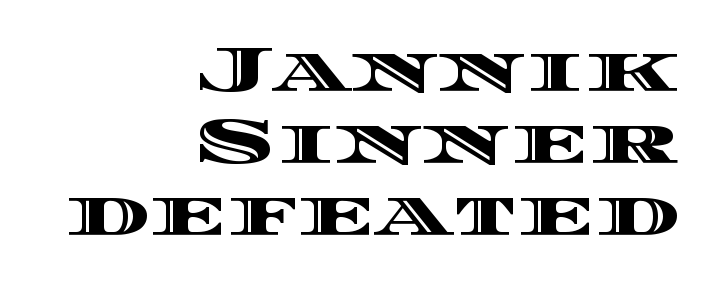
{"italic": "no", "width": "wide", "x_height": "large", "monospaced": "no", "underline": "no", "align": "right", "line_spacing": "tight", "line_spacing_ratio": 1.09, "letter_spacing": "normal", "letter_spacing_em": 0.0, "glyph_px": 66}
